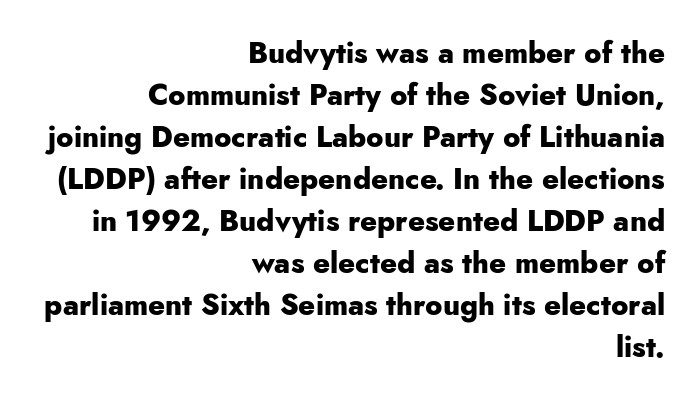
Ascenders rise straight up at ninety degrees. Nothing unusual about the tracking: characters are spaced as the font intends. This sample has the flowing, uneven cadence of proportional lettering. The strokes are fattened all the way to bold.
